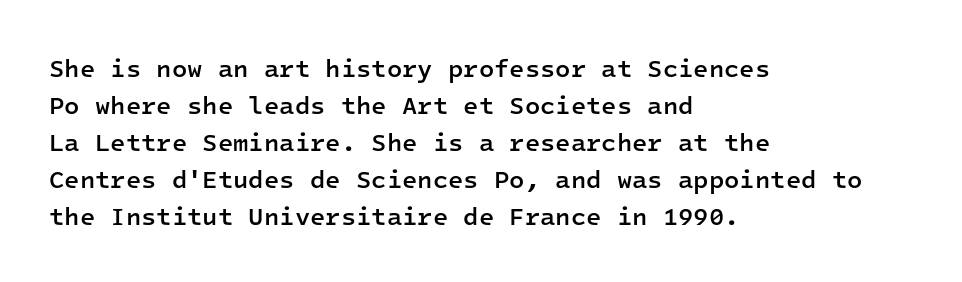
Q: Is the text bold? A: Semi-bold.
Q: Is the text italic (slanted)? A: No, it is upright.
Q: Is the text underlined? A: No.
Q: How is the paragraph aligned? A: Left-aligned.
Q: Is the spacing between letters normal or unusually wide? A: Normal.
Q: Is the spacing between lines tight, normal or loose? A: Normal.
